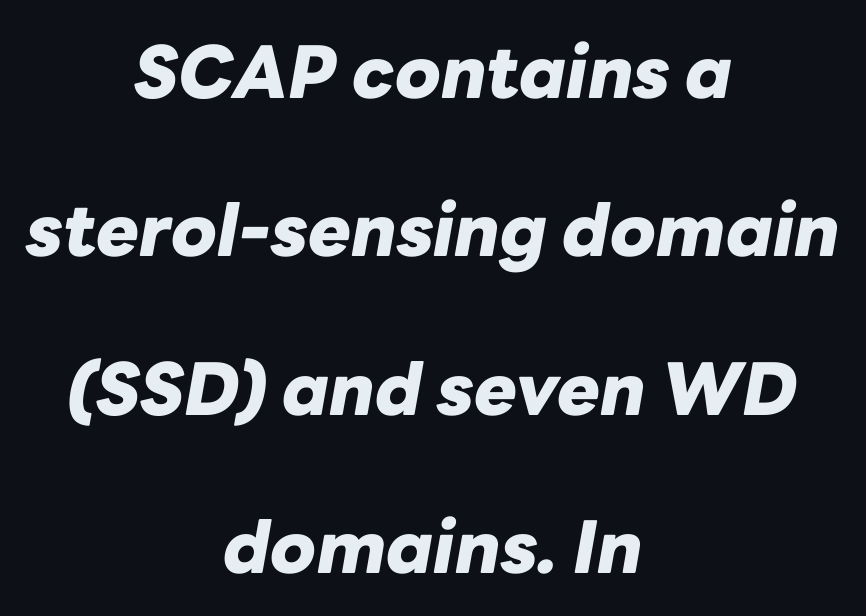
Q: Is the text bold? A: Yes.
Q: Is the text italic (slanted)? A: Yes, it leans right by about 10 degrees.
Q: Is the text underlined? A: No.
Q: How is the paragraph aligned? A: Centered.
Q: Is the spacing between letters normal or unusually wide? A: Normal.
Q: Is the spacing between lines tight, normal or loose? A: Loose.
Q: Width (condensed, normal, or wide)? A: Normal.
Q: Stroke contrast? A: Low.
Q: x-height? A: Medium.
Q: Monospaced? A: No.
